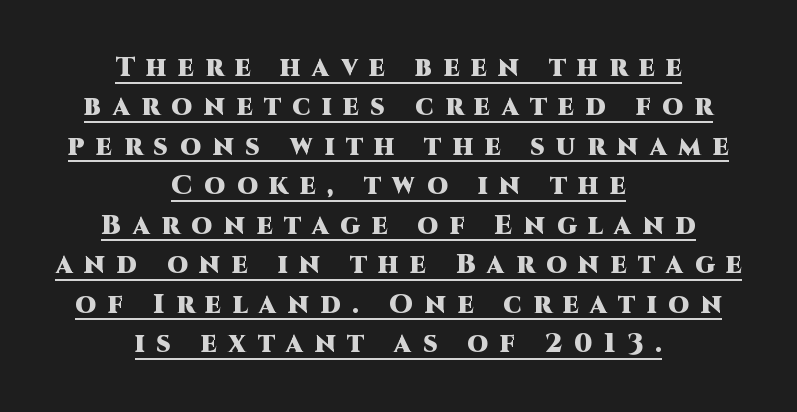
No italicization has been applied; the sample stays upright. Every letter is thick-stroked: bold, no question. This rendering widens character spacing well past its baseline value. Emphasis is given by a line drawn under the lettering. Neither beginnings nor endings align; midpoints do. Evenly set lines give the paragraph a standard silhouette.
